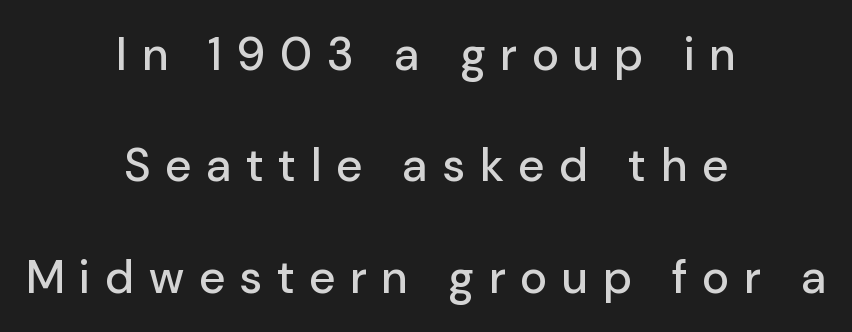
{"serif": "no", "italic": "no", "width": "normal", "stroke_contrast": "low", "x_height": "medium", "monospaced": "no", "underline": "no", "align": "center", "line_spacing": "loose", "line_spacing_ratio": 2.42, "letter_spacing": "wide", "letter_spacing_em": 0.32, "glyph_px": 46}
